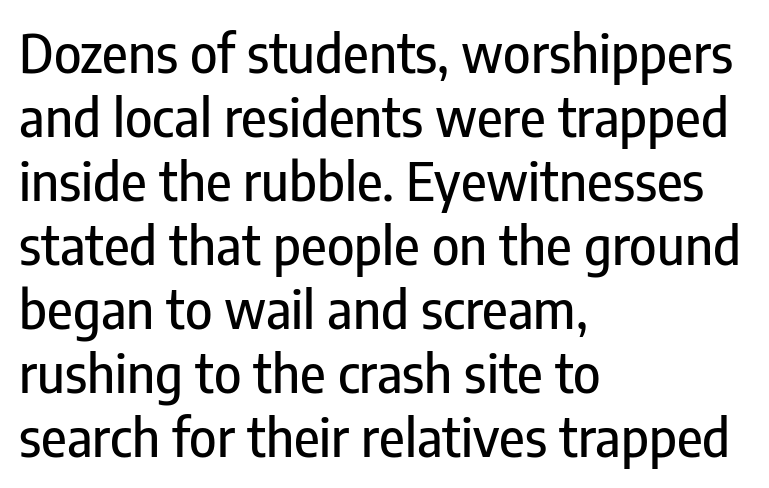
{"serif": "no", "italic": "no", "width": "condensed", "stroke_contrast": "low", "x_height": "medium", "monospaced": "no", "underline": "no", "align": "left", "line_spacing_ratio": 1.23, "letter_spacing": "normal", "letter_spacing_em": 0.0, "glyph_px": 52}
